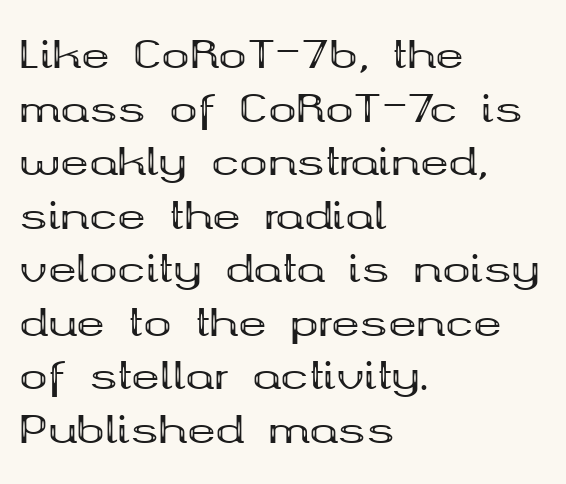
The image shows 38 px bold, wide serif type, upright; set left-aligned, normal line spacing (1.41x), normal letter spacing, not underlined; medium stroke contrast and a medium x-height.
